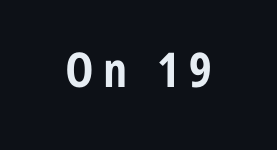
{"serif": "no", "italic": "no", "bold": "yes", "weight": "bold", "width": "condensed", "stroke_contrast": "low", "x_height": "medium", "monospaced": "no", "underline": "no", "letter_spacing": "wide", "letter_spacing_em": 0.2, "glyph_px": 48}
